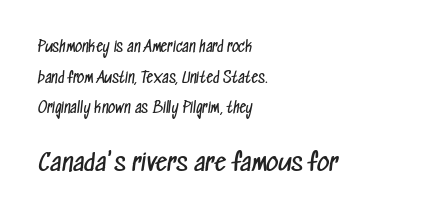
Q: Is the text bold? A: No.
Q: Is the text underlined? A: No.
Q: How is the paragraph aligned? A: Left-aligned.
Q: Is the spacing between letters normal or unusually wide? A: Normal.
Q: Is the spacing between lines tight, normal or loose? A: Loose.
Q: Which block of text is set in a larger size, the first (top) or the second (bottom)? A: The second (bottom) one.
